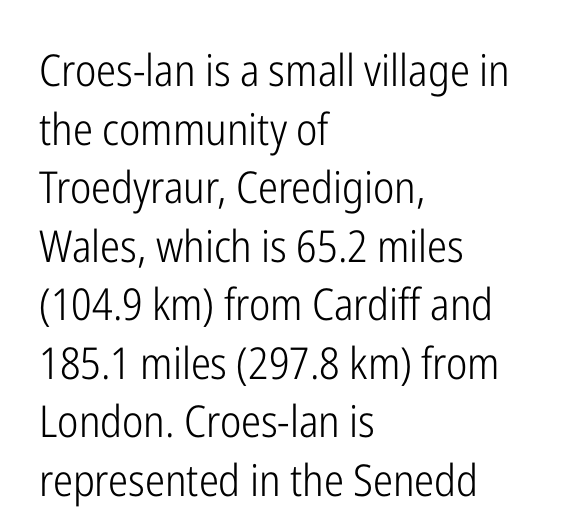
{"serif": "no", "italic": "no", "bold": "no", "weight": "light", "width": "condensed", "stroke_contrast": "low", "x_height": "medium", "monospaced": "no", "underline": "no", "align": "left", "line_spacing": "normal", "line_spacing_ratio": 1.33, "letter_spacing": "normal", "letter_spacing_em": 0.0, "glyph_px": 44}
